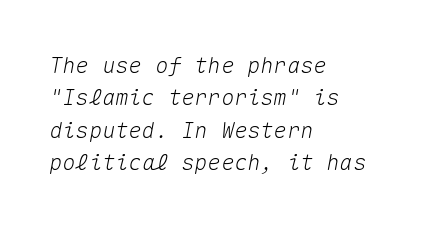
Rule under the text: the space is simply empty. The typesetter chose a ragged-right arrangement here. Honestly, the letter spacing is just normal — you wouldn't notice it. Slant detected: the letters are inclined. Quick note: interline space is typical.
